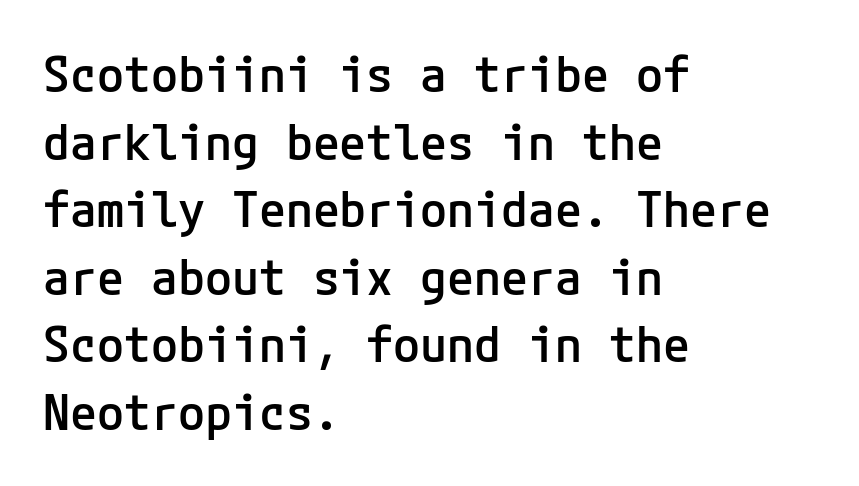
{"serif": "no", "italic": "no", "bold": "semi", "weight": "semibold", "width": "normal", "stroke_contrast": "low", "x_height": "medium", "underline": "no", "align": "left", "line_spacing": "normal", "line_spacing_ratio": 1.38, "letter_spacing": "normal", "letter_spacing_em": 0.0, "glyph_px": 49}
